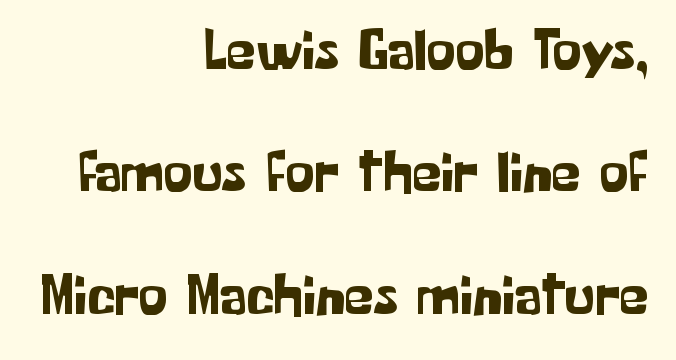
Alignment: flush right. The horizontal fit of the characters is conventional and even. Descenders hang freely into open space. This is roman type, the default non-slanted kind. You could not count columns in this text — the font is proportionally spaced.
